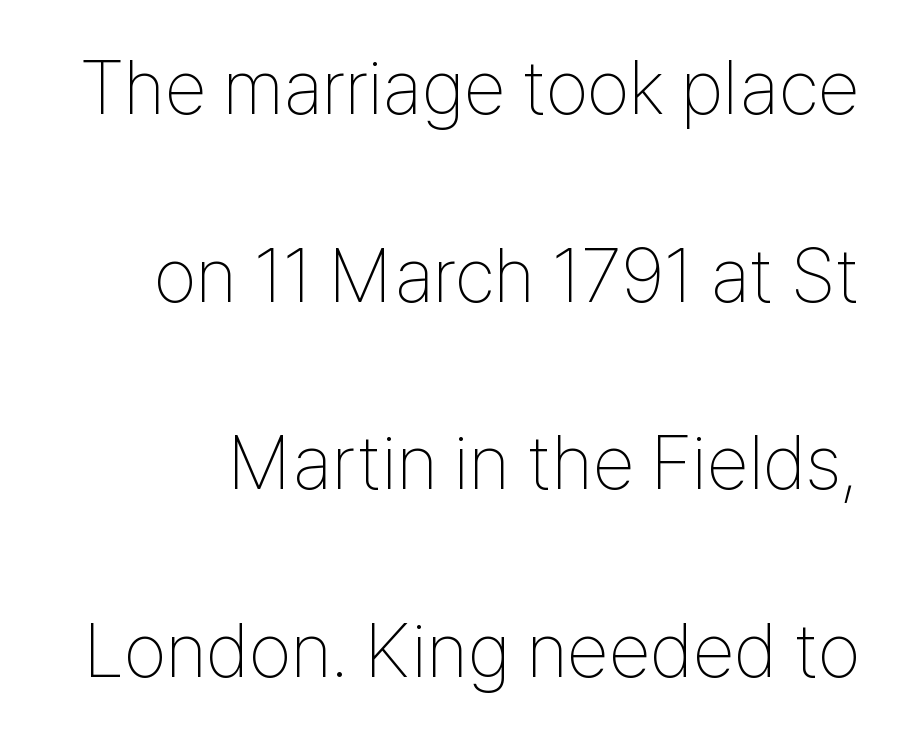
Default kerning and tracking; the words read as compact shapes. Ink coverage per letter is moderate at most. Nothing sits at the stroke ends, so this counts as sans-serif. Any mark beneath the type? The region is blank. Every character sits straight up, as roman type does.
